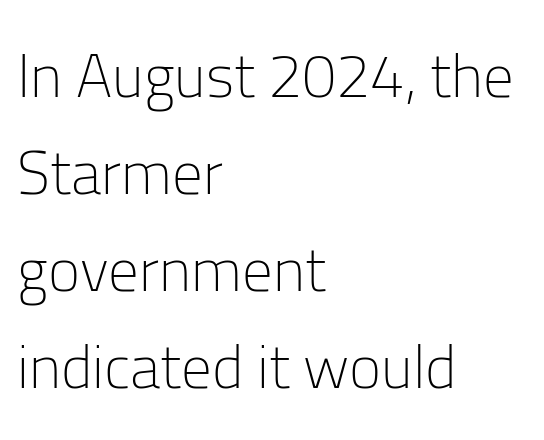
{"serif": "no", "italic": "no", "bold": "no", "weight": "light", "width": "normal", "stroke_contrast": "low", "x_height": "medium", "monospaced": "no", "underline": "no", "align": "left", "line_spacing": "normal", "line_spacing_ratio": 1.59, "letter_spacing": "normal", "letter_spacing_em": 0.0, "glyph_px": 61}
